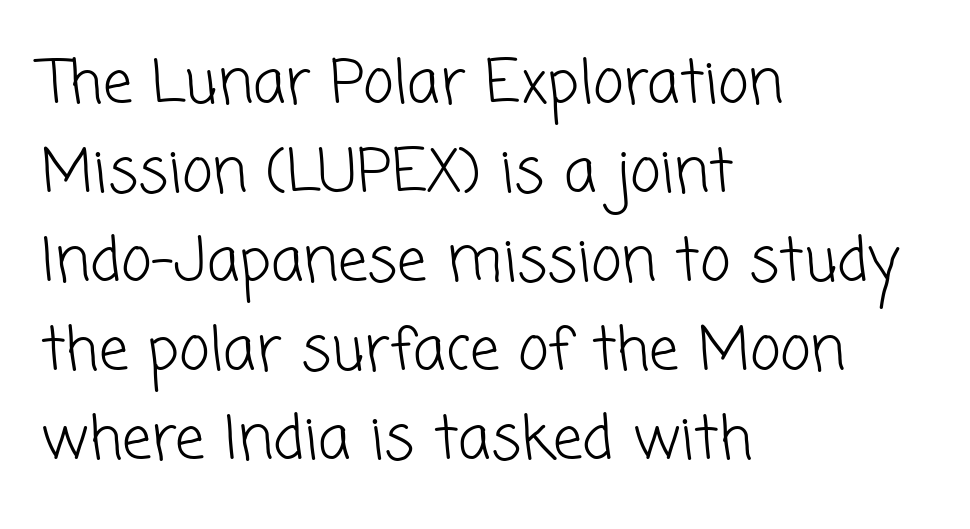
Q: Is the text bold? A: No.
Q: Is the typeface a serif or a sans-serif typeface? A: Sans-serif.
Q: Is the text underlined? A: No.
Q: How is the paragraph aligned? A: Left-aligned.
Q: Is the spacing between letters normal or unusually wide? A: Normal.
Q: Is the spacing between lines tight, normal or loose? A: Normal.
Q: Width (condensed, normal, or wide)? A: Normal.
Q: Stroke contrast? A: Low.
Q: x-height? A: Medium.
Q: Monospaced? A: No.
